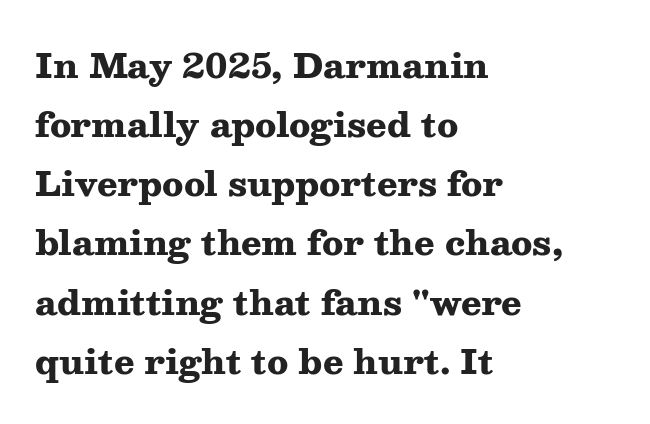
The rendering uses natural spacing where letterforms have individual widths. The paragraph has a hard left edge and a soft right edge. The rendering keeps characters at their native spacing. A typesetter would label this face a serif. A typesetter would mark this as roman, not italic.
